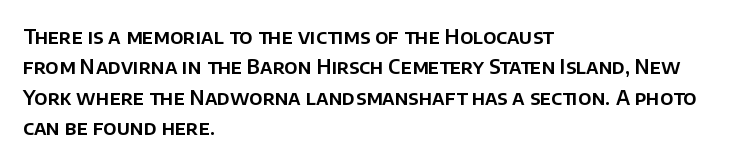
The image shows 20 px text type, upright; set left-aligned, normal line spacing (1.52x), normal letter spacing, not underlined.
